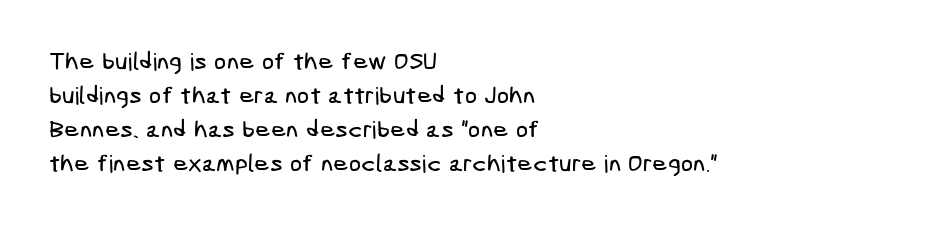
The image shows 24 px text type; set left-aligned, normal line spacing (1.42x), normal letter spacing, not underlined.
